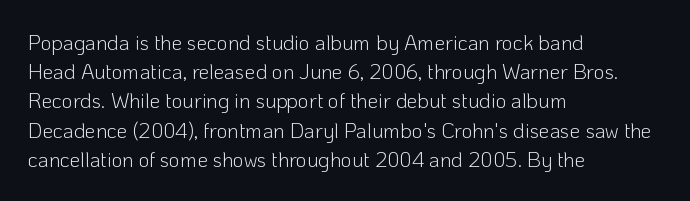
Tracking here is standard; glyphs follow each other at the usual distance. Heft: none added — not bold. These lines are set flush left with a ragged right edge. The letters stand straight up with perfectly vertical stems. Has an underline been added? It has not.
